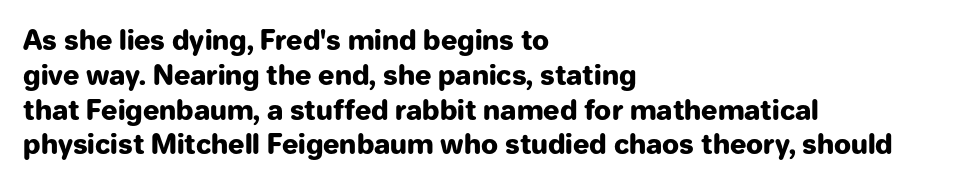
The words here are not underlined. Style check: upright. Typesetter's note: full bold, strokes at maximum text heaviness. Left-aligned paragraph, ragged on the right. One glance says typical: line gaps are just what's usual. Look at the tracking — it's just the regular setting, nothing added.
